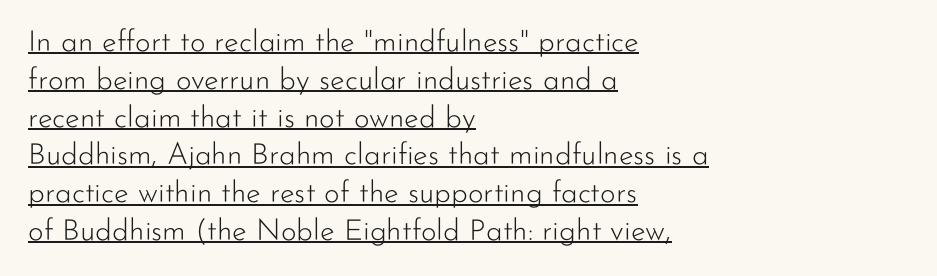
Note: no serifs on the glyphs. A typesetter would call this leading conventional body-copy spacing. Characters remain perfectly vertical along every line. The compositor pushed each line to the left boundary.
